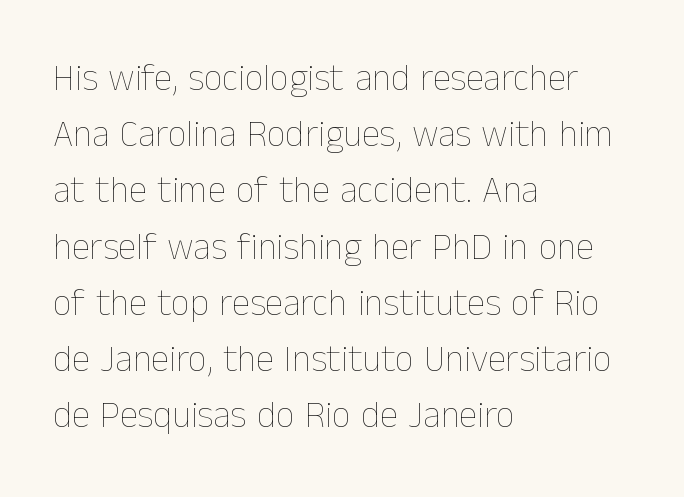
Reading down the block, your eye returns to a fixed left position each line. Vertical stems look standard width or narrower in stroke. Underline: absent. This rendering leaves character spacing at its baseline value. The face used here is proportionally spaced, like ordinary book or web type.
